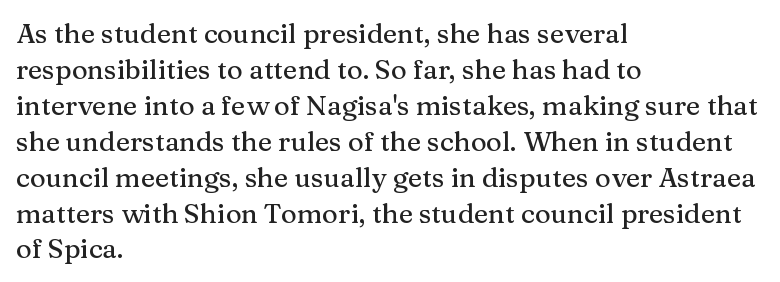
The image shows 27 px text type, upright; set left-aligned, normal line spacing (1.33x), normal letter spacing, not underlined.
